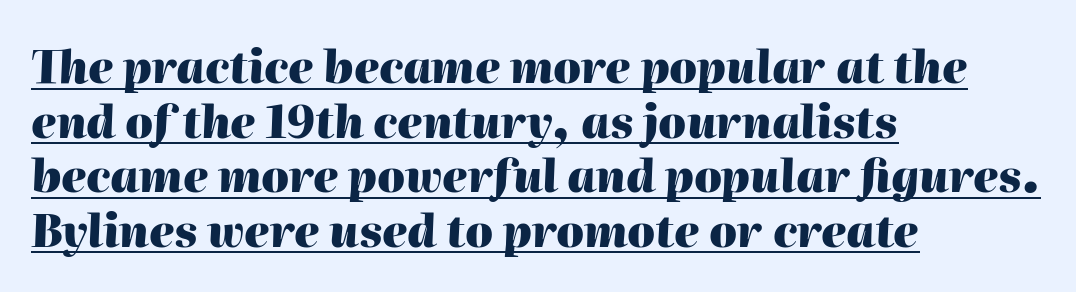
The image shows 44 px heavy type, italic (leaning right); set left-aligned, line spacing 1.24x, normal letter spacing, underlined; high stroke contrast and a medium x-height.
